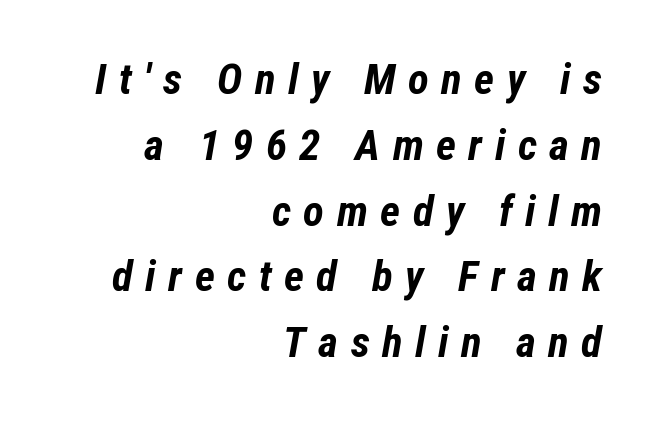
Varying glyph widths throughout — classic text-font behaviour. Baseline-to-baseline distance is the conventional proportion of letter height. Each glyph is drawn with heavy, bold strokes. The rendering applies a slant to the glyphs. Line ends are locked; line starts wander. Words float on clear page, feet unadorned.
